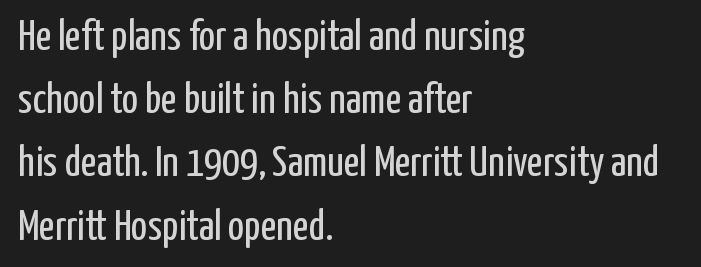
The image shows 43 px regular-weight, condensed sans-serif type, upright; set left-aligned, normal line spacing (1.47x), normal letter spacing, not underlined; low stroke contrast and a medium x-height.
